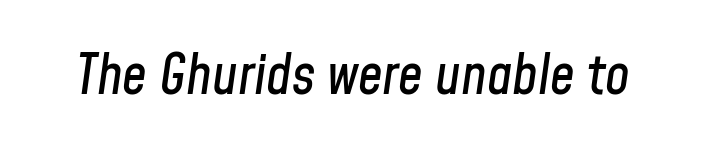
The image shows 55 px condensed type, italic (leaning right); set normal letter spacing, not underlined; low stroke contrast and a medium x-height.
